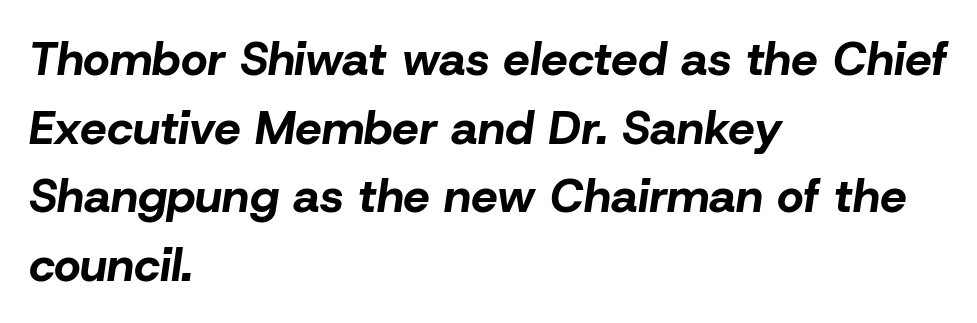
The image shows 47 px bold type, italic (leaning right); set left-aligned, normal line spacing (1.46x), normal letter spacing, not underlined; low stroke contrast and a medium x-height.
